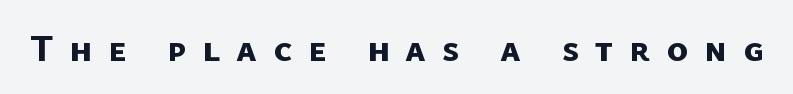
Character widths vary here, with narrow letters taking less room than wide ones. The face used here is a sans, in the tradition of grotesques and geometrics. Summary of weight: heavy, a full bold. The rendering inserts visible extra space after every character. The words here are not underlined.
